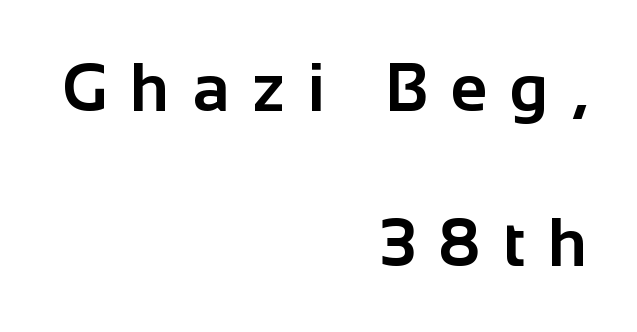
Q: Is the text bold? A: Yes.
Q: Is the text italic (slanted)? A: No, it is upright.
Q: Is the typeface a serif or a sans-serif typeface? A: Sans-serif.
Q: Is the text underlined? A: No.
Q: How is the paragraph aligned? A: Right-aligned.
Q: Is the spacing between letters normal or unusually wide? A: Unusually wide.
Q: Is the spacing between lines tight, normal or loose? A: Loose.
Q: Width (condensed, normal, or wide)? A: Normal.
Q: Stroke contrast? A: Low.
Q: x-height? A: Medium.
Q: Monospaced? A: No.
